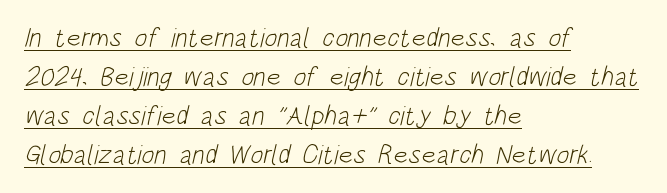
{"bold": "no", "underline": "yes", "align": "left", "line_spacing": "normal", "line_spacing_ratio": 1.44, "letter_spacing": "normal", "letter_spacing_em": 0.0, "glyph_px": 27}
